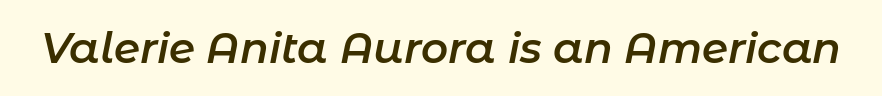
{"italic": "yes", "lean": "right", "slant_degrees": 11, "bold": "semi", "weight": "semibold", "width": "normal", "stroke_contrast": "low", "x_height": "medium", "monospaced": "no", "underline": "no", "letter_spacing": "normal", "letter_spacing_em": 0.0, "glyph_px": 42}
